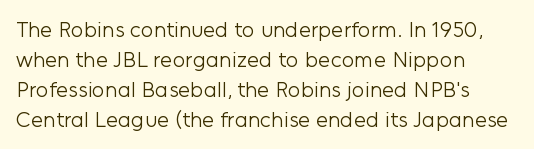
The image shows 22 px text type, upright; set left-aligned, normal line spacing (1.36x), normal letter spacing, not underlined.
